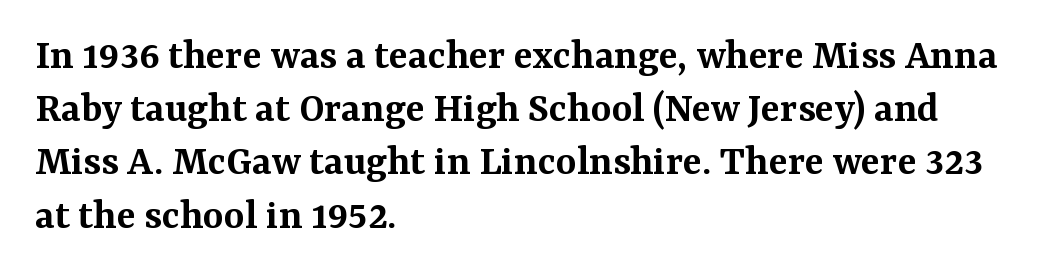
Q: Is the text bold? A: Semi-bold.
Q: Is the text italic (slanted)? A: No, it is upright.
Q: Is the typeface a serif or a sans-serif typeface? A: Serif.
Q: Is the text underlined? A: No.
Q: How is the paragraph aligned? A: Left-aligned.
Q: Is the spacing between letters normal or unusually wide? A: Normal.
Q: Width (condensed, normal, or wide)? A: Normal.
Q: Stroke contrast? A: Medium.
Q: x-height? A: Medium.
Q: Monospaced? A: No.
